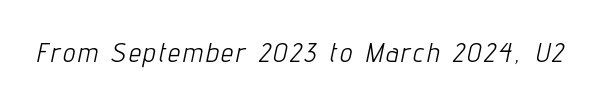
You can tell it's italic because the verticals aren't actually vertical. Lines of text with bare space underneath. The letters look calm and open, with moderate or lighter stems.
